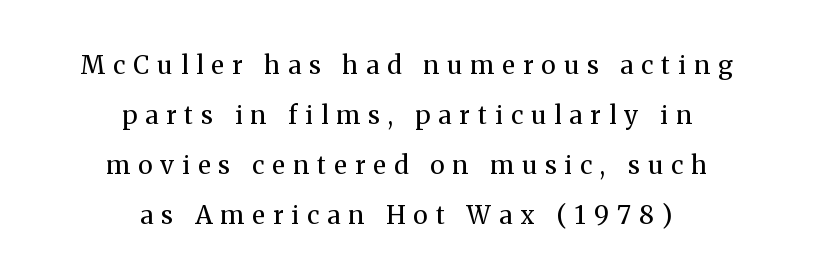
The image shows 25 px text type, upright; set centered, loose line spacing (2.0x), unusually wide letter spacing (+0.33 em), not underlined.
